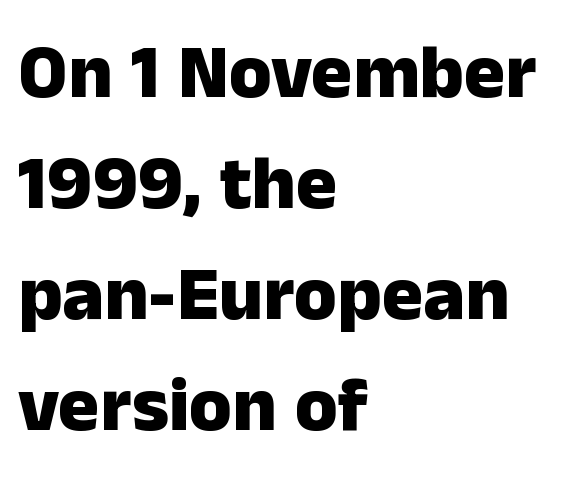
Q: Is the text bold? A: Yes.
Q: Is the text italic (slanted)? A: No, it is upright.
Q: Is the typeface a serif or a sans-serif typeface? A: Sans-serif.
Q: Is the text underlined? A: No.
Q: How is the paragraph aligned? A: Left-aligned.
Q: Is the spacing between letters normal or unusually wide? A: Normal.
Q: Is the spacing between lines tight, normal or loose? A: Normal.
Q: Width (condensed, normal, or wide)? A: Normal.
Q: Stroke contrast? A: Low.
Q: x-height? A: Medium.
Q: Monospaced? A: No.
